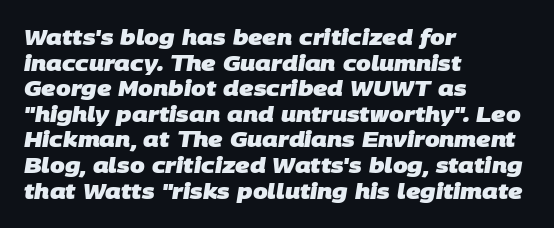
The image shows 21 px bold type; set left-aligned, line spacing 1.22x, normal letter spacing, not underlined.
